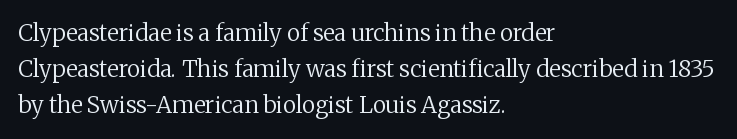
Q: Is the text bold? A: No.
Q: Is the text italic (slanted)? A: No, it is upright.
Q: Is the text underlined? A: No.
Q: How is the paragraph aligned? A: Left-aligned.
Q: Is the spacing between letters normal or unusually wide? A: Normal.
Q: Is the spacing between lines tight, normal or loose? A: Normal.
